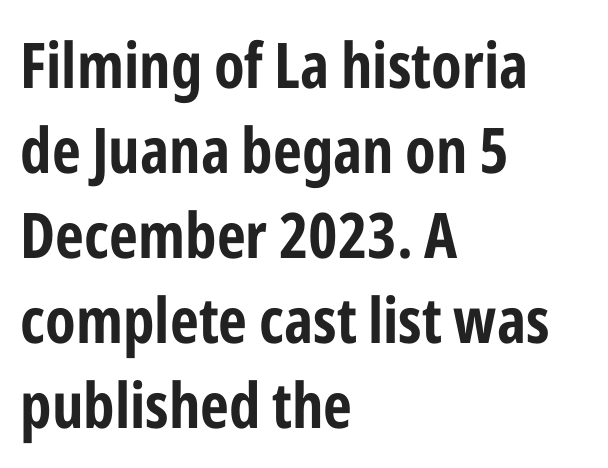
{"serif": "no", "italic": "no", "bold": "yes", "weight": "bold", "width": "condensed", "stroke_contrast": "low", "x_height": "medium", "monospaced": "no", "underline": "no", "align": "left", "line_spacing": "normal", "line_spacing_ratio": 1.35, "letter_spacing": "normal", "letter_spacing_em": 0.0, "glyph_px": 63}
